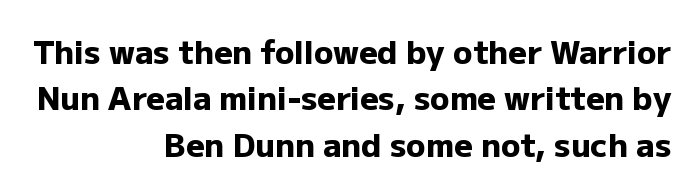
Q: Is the text bold? A: Yes.
Q: Is the text italic (slanted)? A: No, it is upright.
Q: Is the typeface a serif or a sans-serif typeface? A: Sans-serif.
Q: Is the text underlined? A: No.
Q: How is the paragraph aligned? A: Right-aligned.
Q: Is the spacing between letters normal or unusually wide? A: Normal.
Q: Is the spacing between lines tight, normal or loose? A: Normal.
Q: Width (condensed, normal, or wide)? A: Normal.
Q: Stroke contrast? A: Low.
Q: x-height? A: Medium.
Q: Monospaced? A: No.
